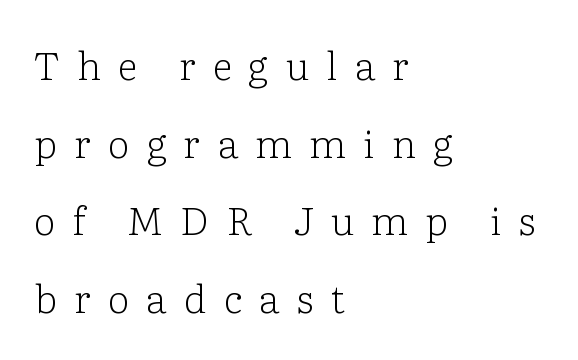
The foot of each line stays bare and open. Observe the wide spacing: letters keep a clear distance from each other. The font's upright variant was chosen for this text. No chunkiness to these letters — they're not bold. Horizontal bands of white between lines are thick stripes.
